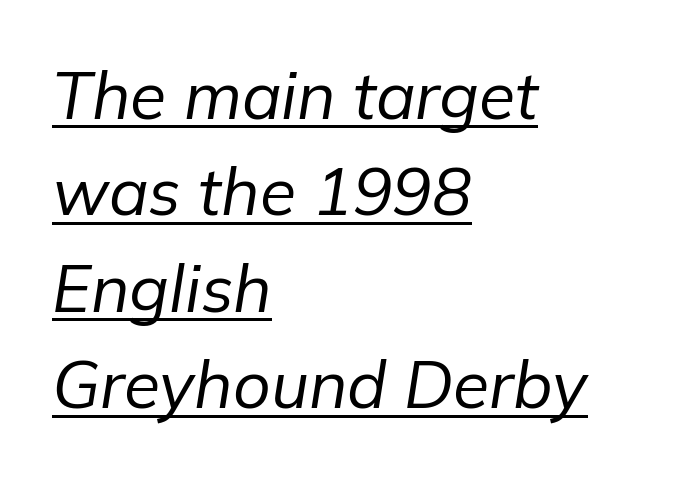
The image shows 66 px regular-weight type, italic (leaning right); set left-aligned, normal line spacing (1.46x), normal letter spacing, underlined; low stroke contrast and a medium x-height.
